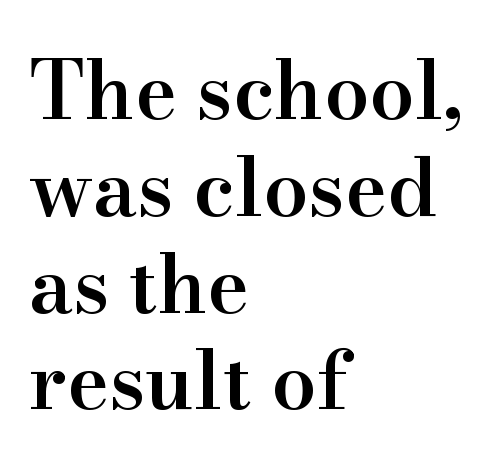
The image shows 80 px semibold serif type, upright; set left-aligned, line spacing 1.21x, normal letter spacing, not underlined; high stroke contrast and a small x-height.
